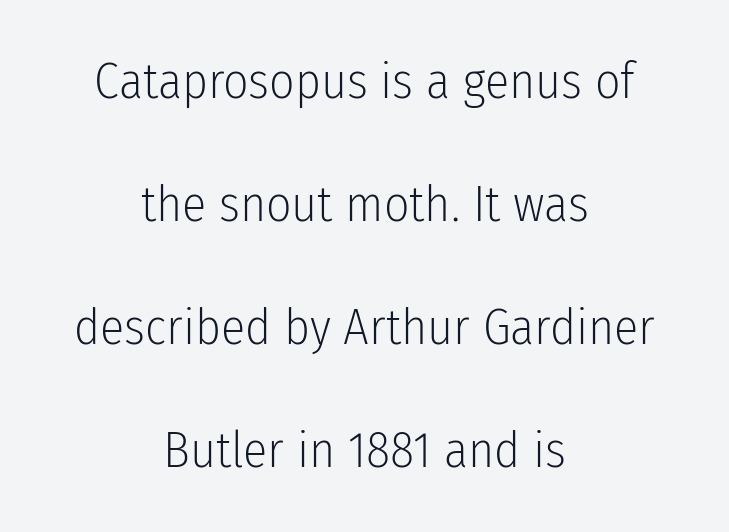
Q: Is the text bold? A: No.
Q: Is the text italic (slanted)? A: No, it is upright.
Q: Is the typeface a serif or a sans-serif typeface? A: Sans-serif.
Q: Is the text underlined? A: No.
Q: How is the paragraph aligned? A: Centered.
Q: Is the spacing between letters normal or unusually wide? A: Normal.
Q: Is the spacing between lines tight, normal or loose? A: Loose.
Q: Width (condensed, normal, or wide)? A: Condensed.
Q: Stroke contrast? A: Low.
Q: x-height? A: Medium.
Q: Monospaced? A: No.
